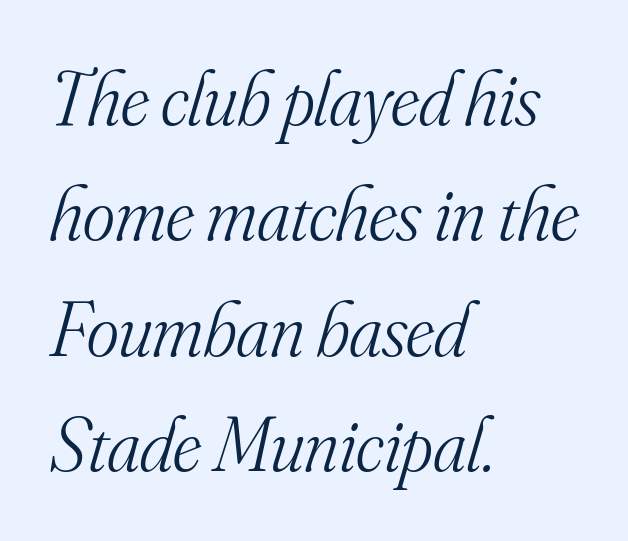
A normal amount of white space separates one row of letters from the next. Observe the ordinary spacing: letters are neighbours, not strangers. This sample is left-justified, so line endings fall wherever the words run out. These lines are rendered in a variable-pitch font. The weight would be labelled regular, book, light, or lighter still. Quick note: underline off.
